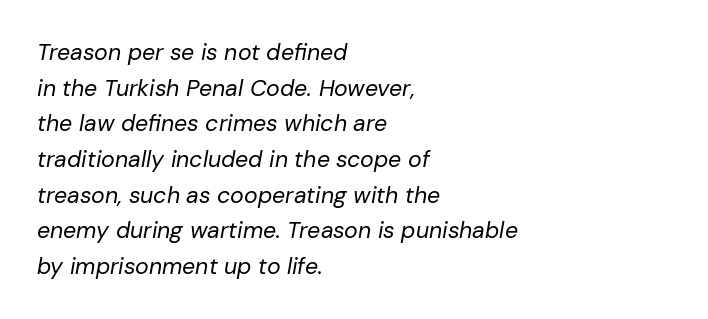
Q: Is the text bold? A: No.
Q: Is the text italic (slanted)? A: Yes, it leans right by about 10 degrees.
Q: Is the text underlined? A: No.
Q: How is the paragraph aligned? A: Left-aligned.
Q: Is the spacing between letters normal or unusually wide? A: Normal.
Q: Is the spacing between lines tight, normal or loose? A: Normal.
